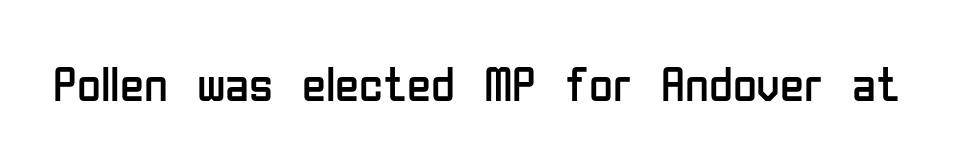
Q: Is the text bold? A: No.
Q: Is the text italic (slanted)? A: No, it is upright.
Q: Is the typeface a serif or a sans-serif typeface? A: Sans-serif.
Q: Is the text underlined? A: No.
Q: Is the spacing between letters normal or unusually wide? A: Normal.
Q: Width (condensed, normal, or wide)? A: Condensed.
Q: Stroke contrast? A: Low.
Q: x-height? A: Medium.
Q: Monospaced? A: No.
